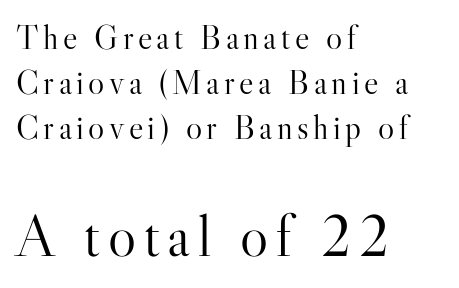
Q: Is the text bold? A: No.
Q: Is the text italic (slanted)? A: No, it is upright.
Q: Is the typeface a serif or a sans-serif typeface? A: Serif.
Q: Is the text underlined? A: No.
Q: How is the paragraph aligned? A: Left-aligned.
Q: Is the spacing between lines tight, normal or loose? A: Normal.
Q: Which block of text is set in a larger size, the first (top) or the second (bottom)? A: The second (bottom) one.
Q: Width (condensed, normal, or wide)? A: Normal.
Q: Stroke contrast? A: High.
Q: x-height? A: Small.
Q: Monospaced? A: No.
